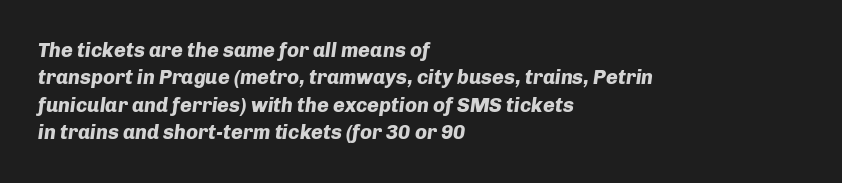
Q: Is the text bold? A: Yes.
Q: Is the text italic (slanted)? A: Yes, it leans right by about 8 degrees.
Q: Is the text underlined? A: No.
Q: How is the paragraph aligned? A: Left-aligned.
Q: Is the spacing between letters normal or unusually wide? A: Normal.
Q: Is the spacing between lines tight, normal or loose? A: Normal.
